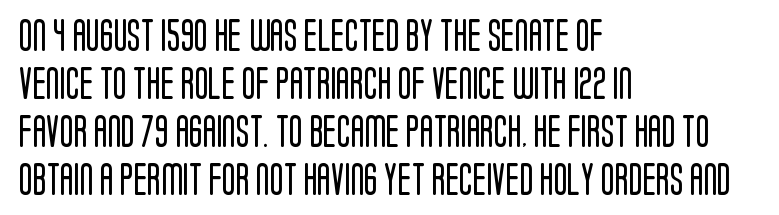
Q: Is the text bold? A: No.
Q: Is the text italic (slanted)? A: No, it is upright.
Q: Is the typeface a serif or a sans-serif typeface? A: Sans-serif.
Q: Is the text underlined? A: No.
Q: How is the paragraph aligned? A: Left-aligned.
Q: Is the spacing between letters normal or unusually wide? A: Normal.
Q: Is the spacing between lines tight, normal or loose? A: Normal.
Q: Width (condensed, normal, or wide)? A: Condensed.
Q: Stroke contrast? A: Low.
Q: x-height? A: Large.
Q: Monospaced? A: No.
